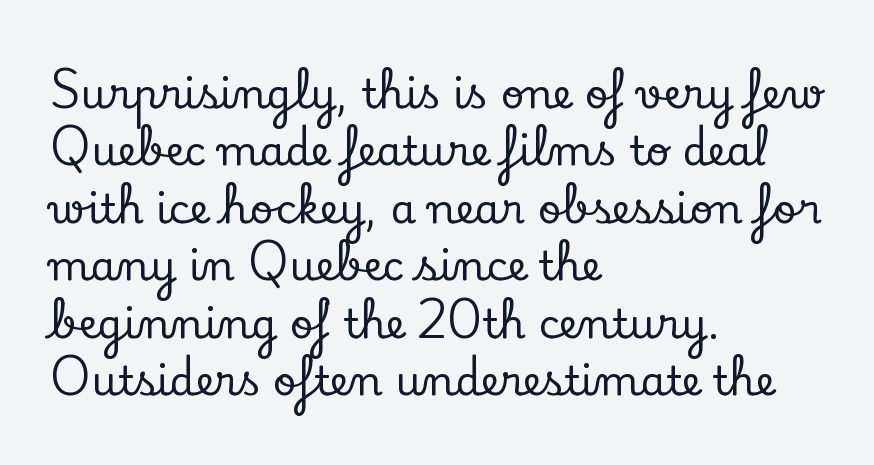
Q: Is the text italic (slanted)? A: No, it is upright.
Q: Is the text underlined? A: No.
Q: How is the paragraph aligned? A: Left-aligned.
Q: Is the spacing between letters normal or unusually wide? A: Normal.
Q: Is the spacing between lines tight, normal or loose? A: Normal.
Q: Width (condensed, normal, or wide)? A: Normal.
Q: Stroke contrast? A: Low.
Q: x-height? A: Small.
Q: Monospaced? A: No.
